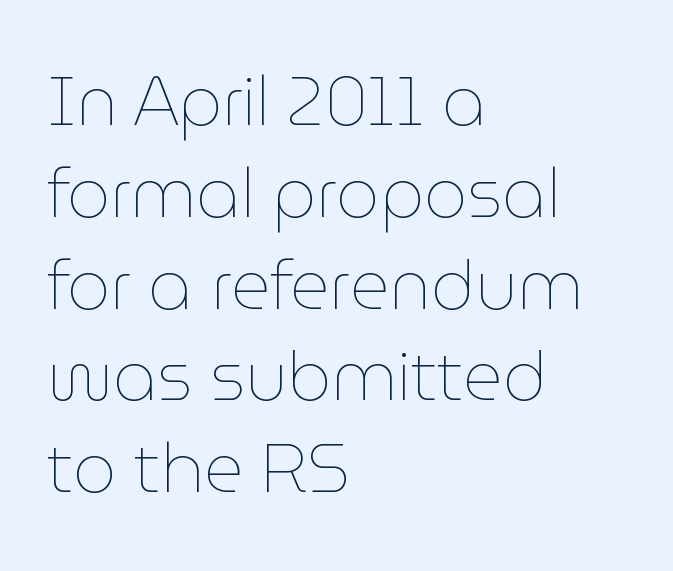
{"italic": "no", "bold": "no", "weight": "thin", "width": "normal", "stroke_contrast": "low", "x_height": "medium", "monospaced": "no", "underline": "no", "align": "left", "line_spacing": "normal", "line_spacing_ratio": 1.35, "letter_spacing": "normal", "letter_spacing_em": 0.0, "glyph_px": 68}
